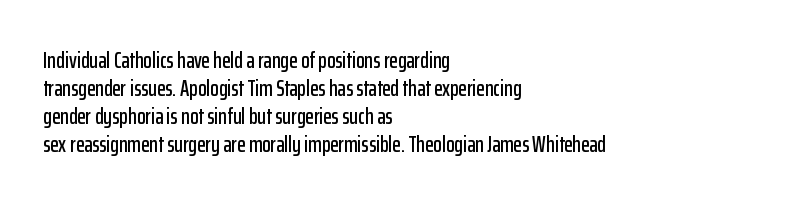
The image shows 22 px text type, upright; set left-aligned, normal line spacing (1.28x), normal letter spacing, not underlined.
